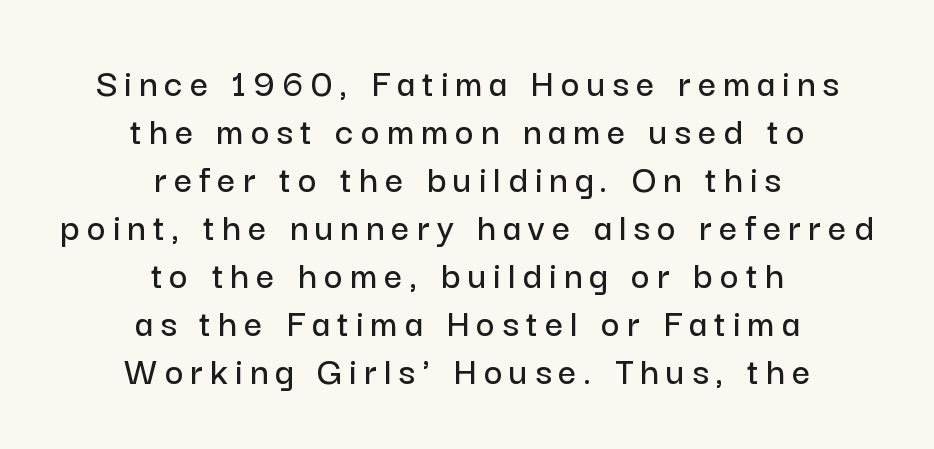
These lines are rendered in a variable-pitch font. Check under the words: just untouched page. The letters stand straight up with perfectly vertical stems. The rendering positions every line midway between the sides. Unlike a traditional serif, this face leaves its strokes unadorned.
